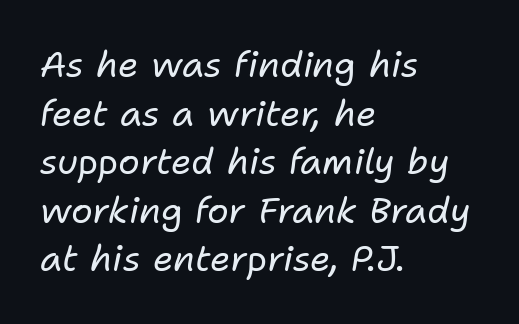
Bare-footed words on every line. Weight: regular or lighter. The typesetter chose a ragged-right arrangement here. You could not count columns in this text — the font is proportionally spaced. Spacing between characters is what you'd get straight out of the box.
